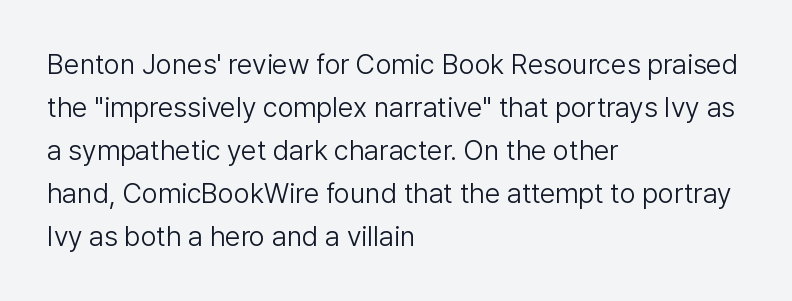
{"serif": "no", "italic": "no", "bold": "no", "weight": "light", "width": "normal", "stroke_contrast": "low", "x_height": "medium", "monospaced": "no", "underline": "no", "align": "left", "line_spacing": "normal", "line_spacing_ratio": 1.54, "letter_spacing": "normal", "letter_spacing_em": 0.0, "glyph_px": 28}
